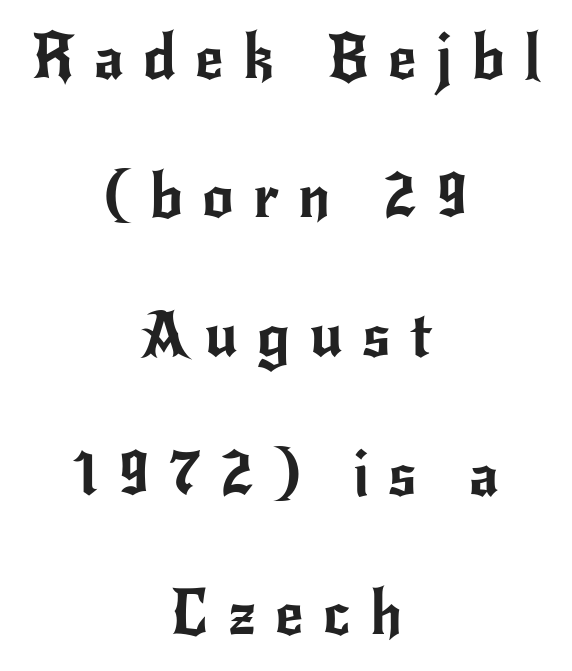
Successive baselines arrive slowly, with a big drop between each. Nobody drew a line under any word here. Substantial extra tracking has been applied to these lines. The letters advance in unequal steps, a hallmark of proportional type.
